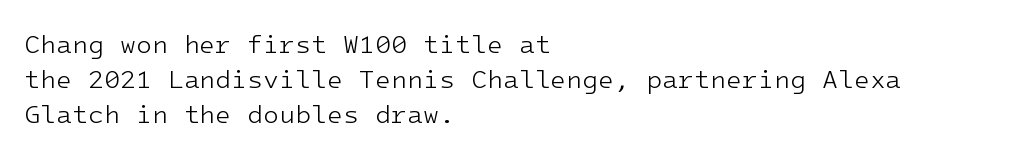
Q: Is the text bold? A: No.
Q: Is the text italic (slanted)? A: No, it is upright.
Q: Is the text underlined? A: No.
Q: How is the paragraph aligned? A: Left-aligned.
Q: Is the spacing between letters normal or unusually wide? A: Normal.
Q: Is the spacing between lines tight, normal or loose? A: Normal.
